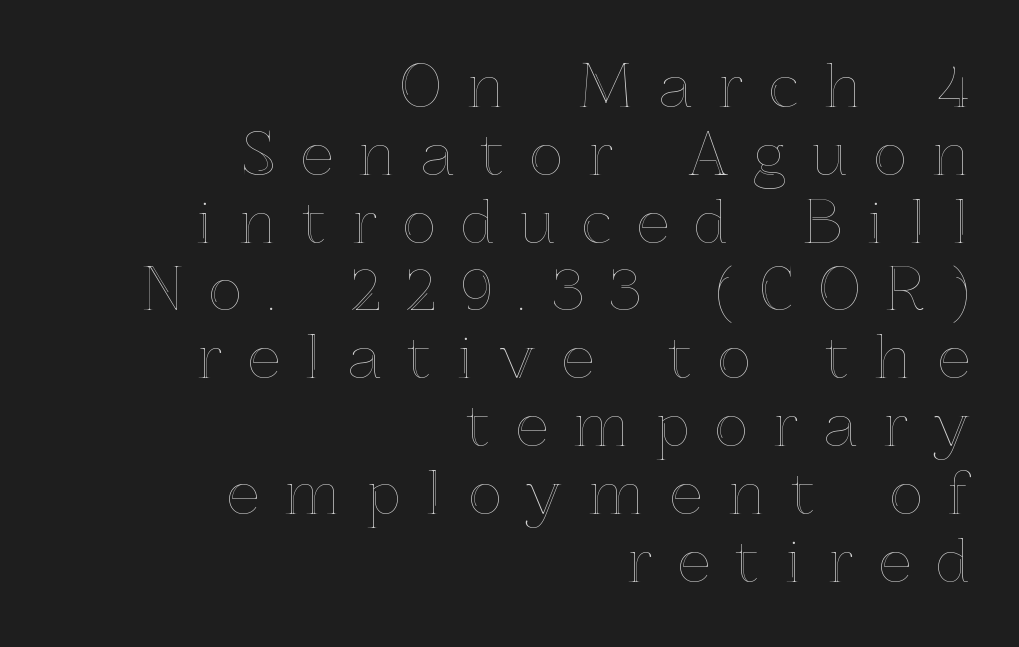
The image shows 57 px text type, upright; set right-aligned, line spacing 1.19x, unusually wide letter spacing (+0.46 em), not underlined; a medium x-height.
